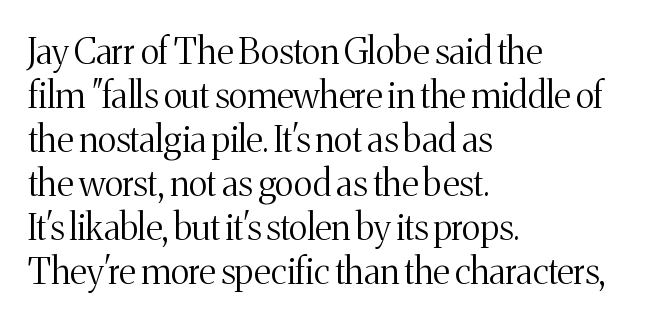
The image shows 36 px light serif type, upright; set left-aligned, line spacing 1.22x, normal letter spacing, not underlined; medium stroke contrast and a medium x-height.
